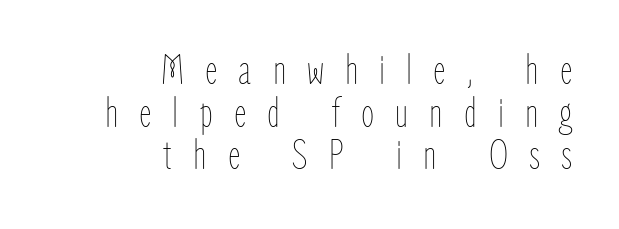
{"italic": "no", "bold": "no", "weight": "thin", "width": "condensed", "stroke_contrast": "low", "x_height": "medium", "monospaced": "no", "underline": "no", "align": "right", "line_spacing": "tight", "line_spacing_ratio": 0.99, "letter_spacing": "wide", "letter_spacing_em": 0.49, "glyph_px": 43}
